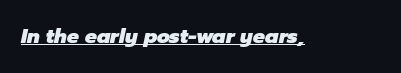
The image shows 20 px bold type, italic (leaning right); set normal letter spacing, underlined.
